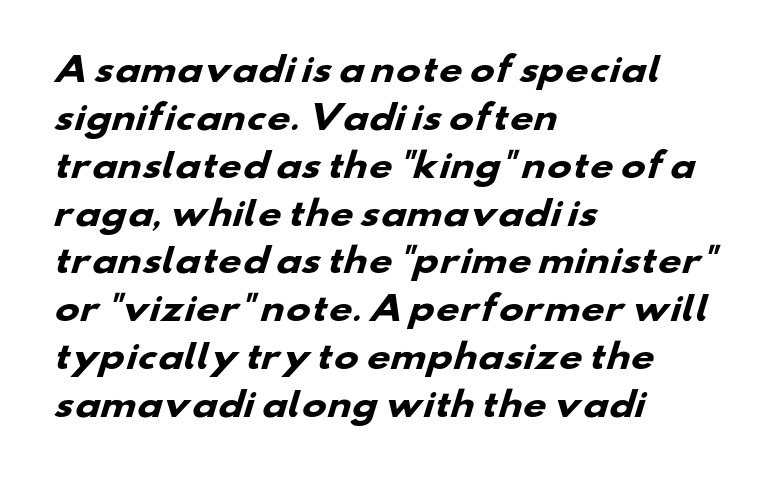
The image shows 33 px heavy, wide sans-serif type; set left-aligned, normal line spacing (1.45x), normal letter spacing, not underlined; low stroke contrast and a small x-height.
